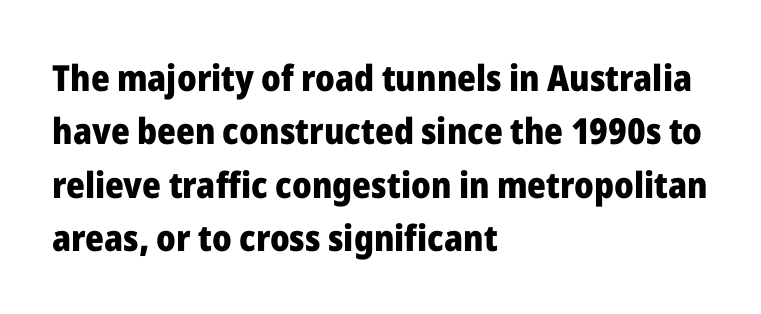
{"serif": "no", "italic": "no", "bold": "yes", "weight": "heavy", "width": "normal", "stroke_contrast": "low", "x_height": "medium", "monospaced": "no", "underline": "no", "align": "left", "line_spacing": "normal", "line_spacing_ratio": 1.48, "letter_spacing": "normal", "letter_spacing_em": 0.0, "glyph_px": 36}
